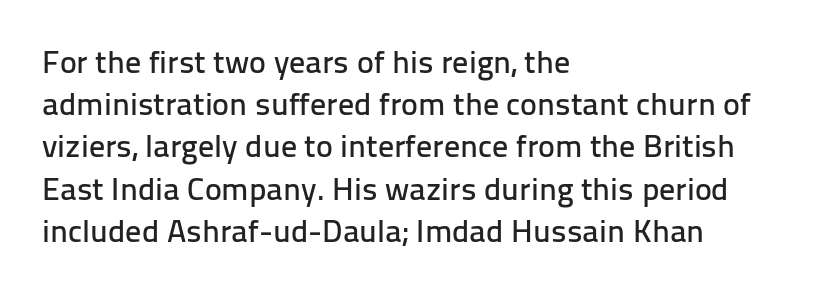
The image shows 32 px sans-serif type, upright; set left-aligned, normal line spacing (1.32x), normal letter spacing, not underlined; low stroke contrast and a medium x-height.
